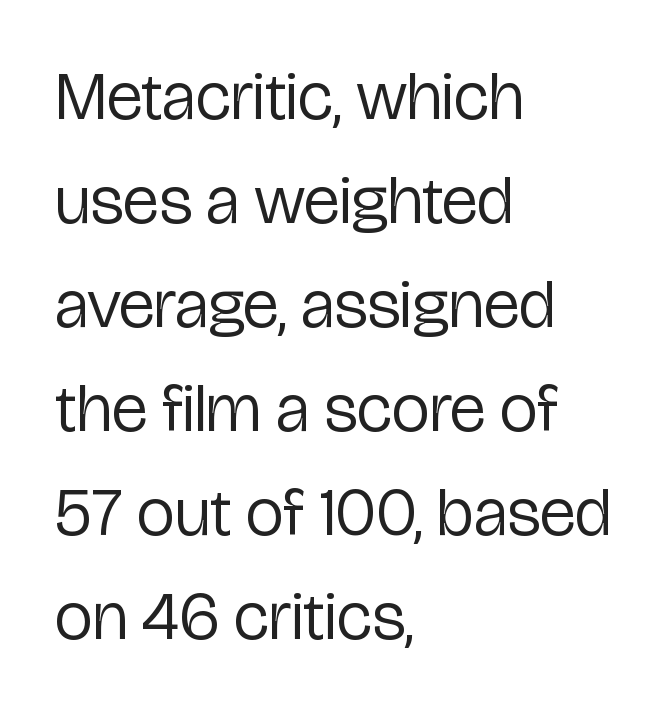
{"serif": "no", "italic": "no", "bold": "no", "weight": "regular", "width": "condensed", "stroke_contrast": "low", "x_height": "medium", "monospaced": "no", "underline": "no", "align": "left", "line_spacing": "normal", "line_spacing_ratio": 1.53, "letter_spacing": "normal", "letter_spacing_em": 0.0, "glyph_px": 68}
